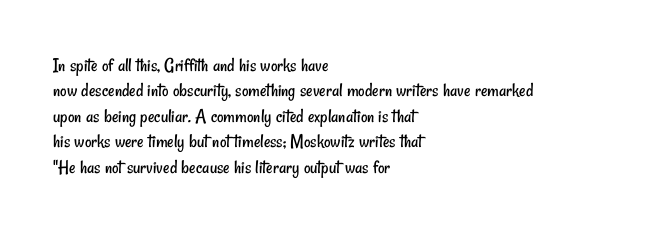
{"bold": "no", "underline": "no", "align": "left", "line_spacing": "normal", "line_spacing_ratio": 1.27, "letter_spacing": "normal", "letter_spacing_em": 0.0, "glyph_px": 20}
